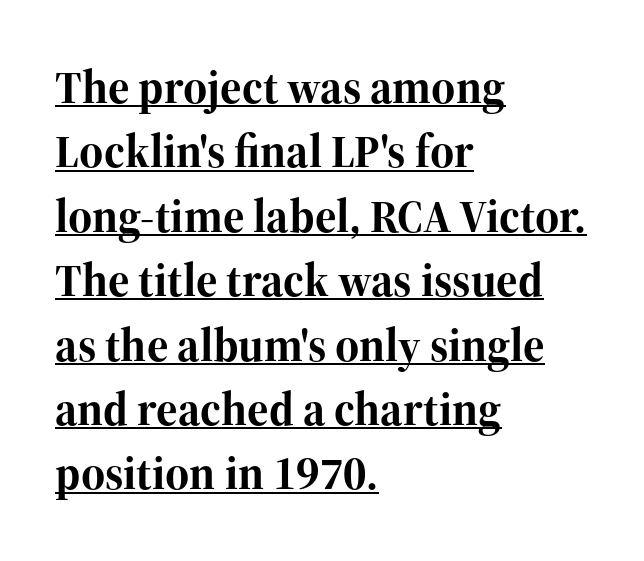
{"serif": "yes", "italic": "no", "bold": "yes", "weight": "bold", "width": "normal", "stroke_contrast": "high", "x_height": "medium", "monospaced": "no", "underline": "yes", "align": "left", "line_spacing": "normal", "line_spacing_ratio": 1.4, "letter_spacing": "normal", "letter_spacing_em": 0.0, "glyph_px": 46}
